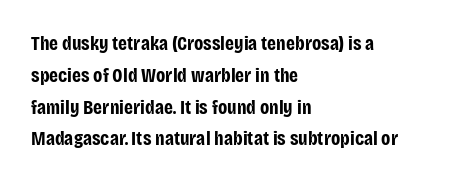
Q: Is the text bold? A: Yes.
Q: Is the text italic (slanted)? A: No, it is upright.
Q: Is the text underlined? A: No.
Q: How is the paragraph aligned? A: Left-aligned.
Q: Is the spacing between letters normal or unusually wide? A: Normal.
Q: Is the spacing between lines tight, normal or loose? A: Normal.
